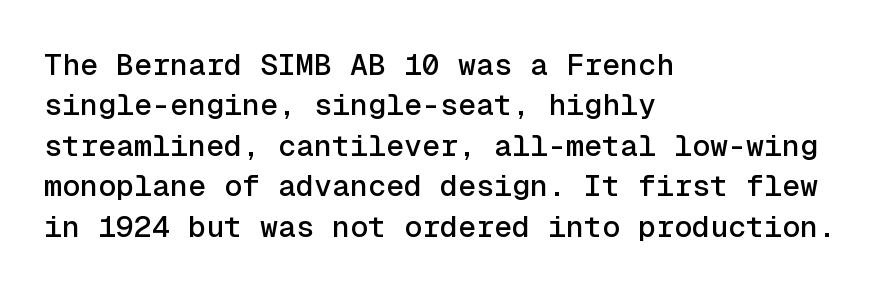
{"serif": "no", "italic": "no", "width": "normal", "x_height": "medium", "monospaced": "yes", "underline": "no", "align": "left", "line_spacing": "normal", "line_spacing_ratio": 1.35, "letter_spacing": "normal", "letter_spacing_em": 0.0, "glyph_px": 30}
